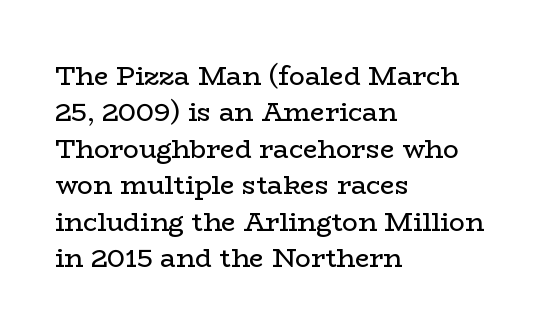
{"italic": "no", "bold": "no", "underline": "no", "align": "left", "line_spacing": "normal", "line_spacing_ratio": 1.4, "letter_spacing": "normal", "letter_spacing_em": 0.0, "glyph_px": 26}
